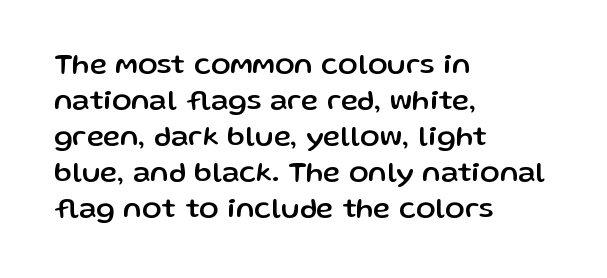
Lines of text with bare space underneath. A typesetter would call this zero additional tracking. Classification — sans serif. Compared with a centered layout, this one pins lines to the left instead. When letters stand straight like this, we call the style roman or upright.
